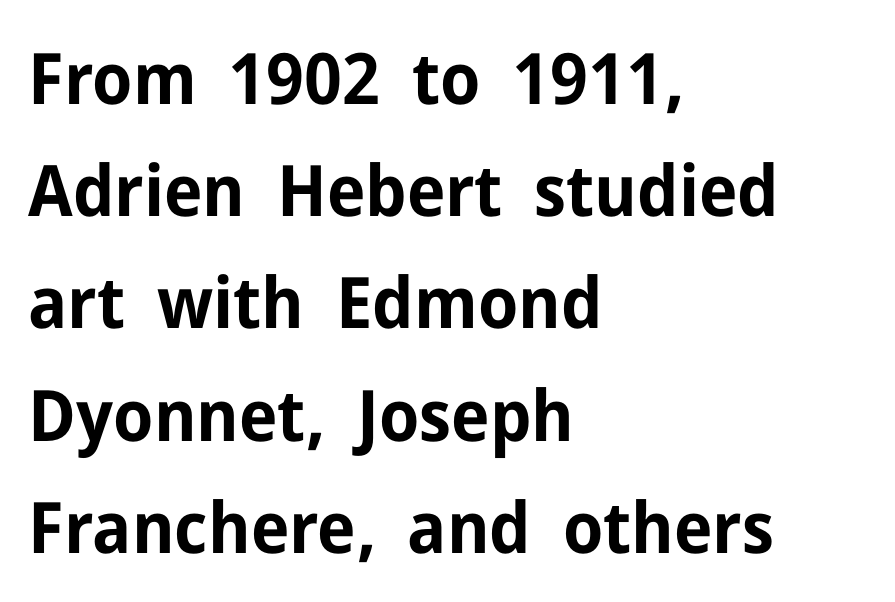
The image shows 71 px bold sans-serif type, upright; set left-aligned, normal line spacing (1.58x), normal letter spacing, not underlined; low stroke contrast and a medium x-height.
